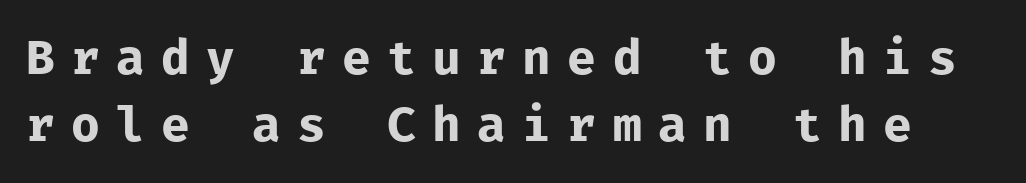
The image shows 48 px regular-weight sans-serif type, upright, monospaced; set normal line spacing (1.39x), unusually wide letter spacing (+0.34 em), not underlined; low stroke contrast and a medium x-height.
